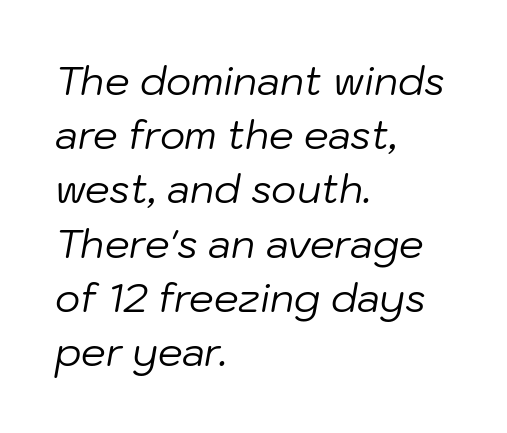
The image shows 39 px regular-weight type, italic (leaning right); set left-aligned, normal line spacing (1.39x), normal letter spacing, not underlined; low stroke contrast and a medium x-height.
